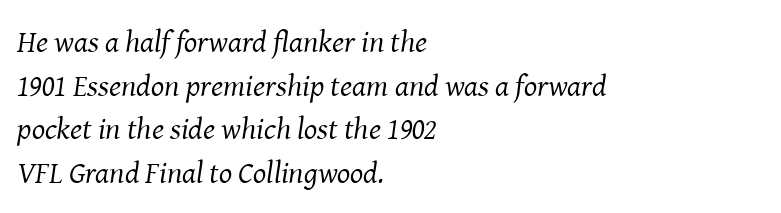
Each letter keeps its own natural width here, so spacing adapts to shape. Bold? No — there's no thickening of the strokes. Beneath every word, the page is bare. Short note: letters normally spaced.
